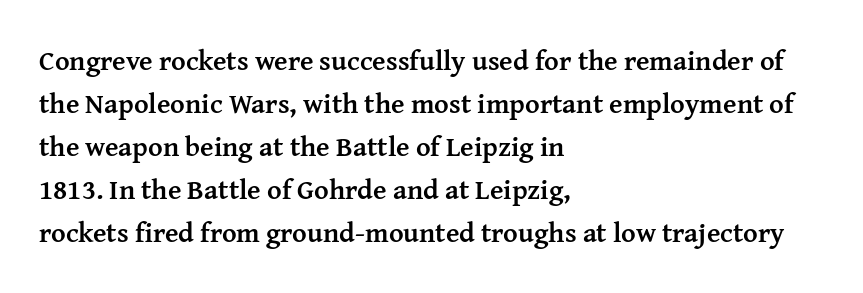
Pretty heavy lettering here — definitely bold. The designer left line spacing at the default. This sample has the flowing, uneven cadence of proportional lettering. The glyphs in this specimen are seriffed. It's the straight-up-and-down kind of type.
